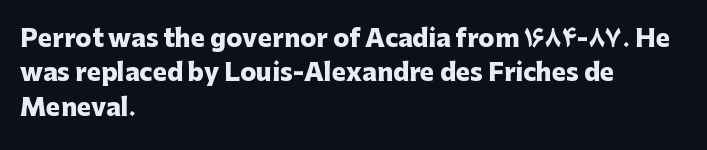
Q: Is the text bold? A: Yes.
Q: Is the text italic (slanted)? A: No, it is upright.
Q: Is the text underlined? A: No.
Q: How is the paragraph aligned? A: Left-aligned.
Q: Is the spacing between letters normal or unusually wide? A: Normal.
Q: Is the spacing between lines tight, normal or loose? A: Normal.
